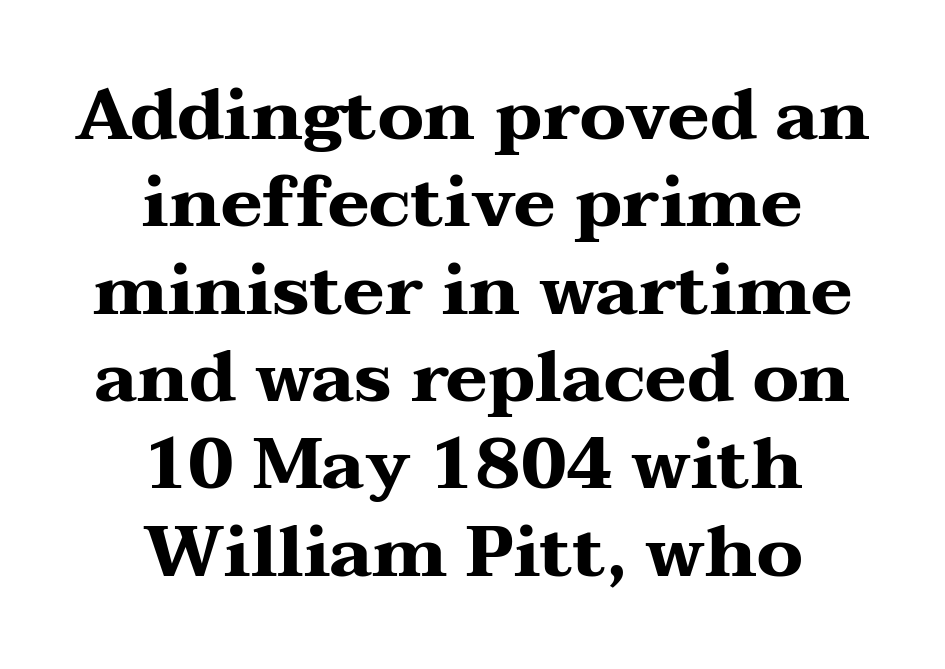
Each line is balanced around a shared central axis. The passage shown is not underscored anywhere. A typesetter would call this proportional, since set widths differ per character. In terms of weight, the rendering is a true, heavy bold. This sample uses plain, unmodified letter spacing. Each letter's strokes conclude with small projecting serifs.
